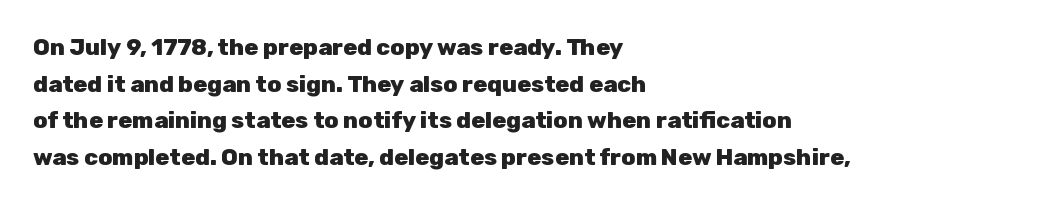
Q: Is the text bold? A: Yes.
Q: Is the text italic (slanted)? A: No, it is upright.
Q: Is the text underlined? A: No.
Q: How is the paragraph aligned? A: Left-aligned.
Q: Is the spacing between letters normal or unusually wide? A: Normal.
Q: Is the spacing between lines tight, normal or loose? A: Normal.
